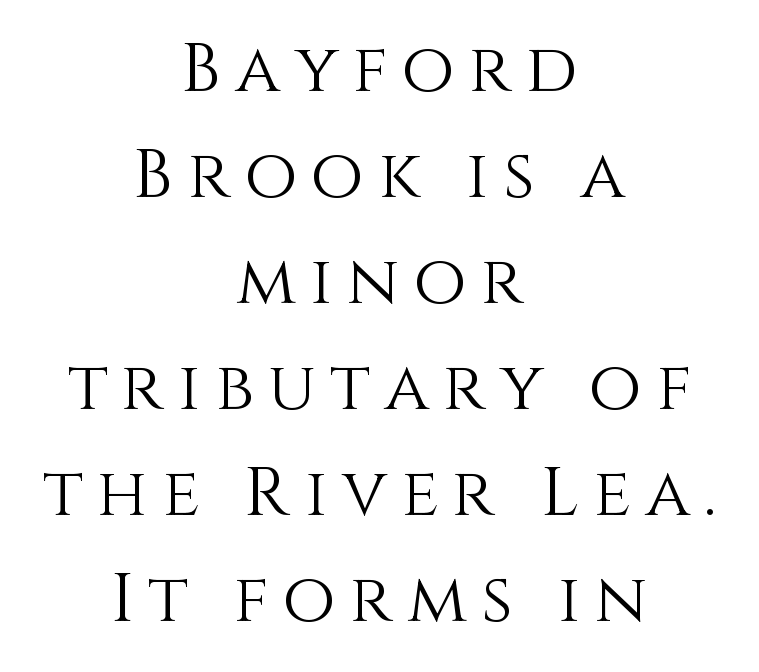
{"italic": "no", "bold": "no", "weight": "light", "width": "normal", "stroke_contrast": "medium", "x_height": "large", "monospaced": "no", "underline": "no", "align": "center", "line_spacing": "normal", "line_spacing_ratio": 1.56, "letter_spacing": "wide", "letter_spacing_em": 0.21, "glyph_px": 68}
